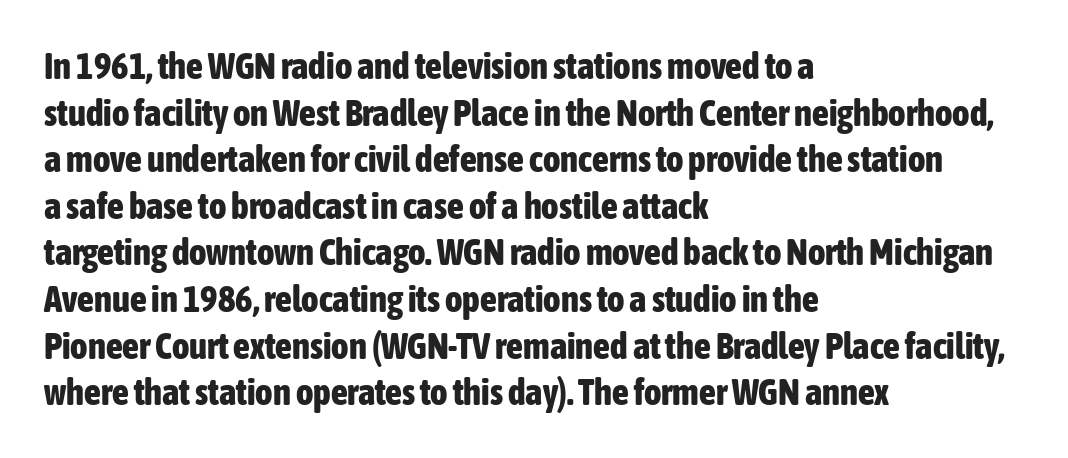
The image shows 37 px bold, condensed sans-serif type, upright; set left-aligned, normal line spacing (1.26x), normal letter spacing, not underlined; low stroke contrast and a medium x-height.
